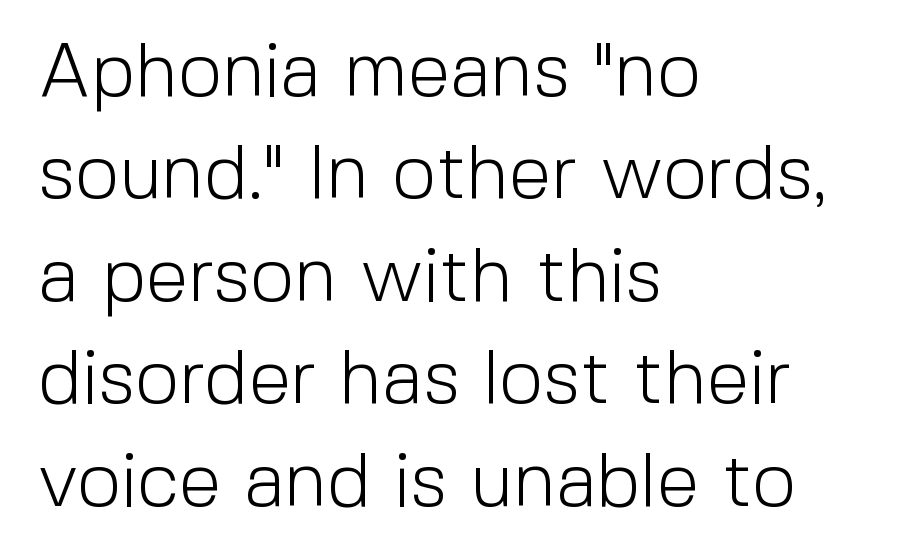
{"serif": "no", "italic": "no", "bold": "no", "weight": "light", "width": "normal", "x_height": "medium", "monospaced": "no", "underline": "no", "align": "left", "line_spacing": "normal", "line_spacing_ratio": 1.33, "letter_spacing": "normal", "letter_spacing_em": 0.0, "glyph_px": 77}
